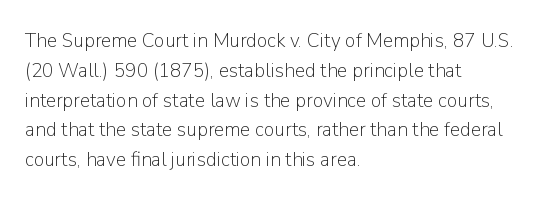
{"italic": "no", "bold": "no", "underline": "no", "align": "left", "line_spacing": "normal", "line_spacing_ratio": 1.42, "letter_spacing": "normal", "letter_spacing_em": 0.0, "glyph_px": 21}
